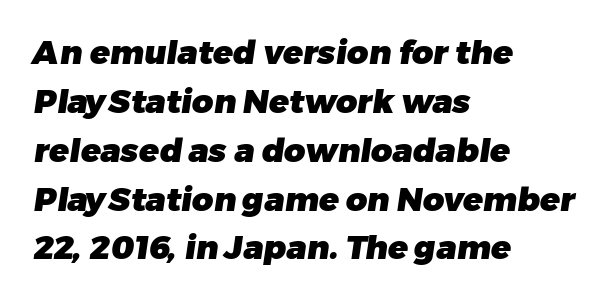
{"serif": "no", "bold": "yes", "weight": "heavy", "width": "normal", "stroke_contrast": "low", "x_height": "medium", "monospaced": "no", "underline": "no", "align": "left", "line_spacing": "normal", "line_spacing_ratio": 1.48, "letter_spacing": "normal", "letter_spacing_em": 0.0, "glyph_px": 33}
